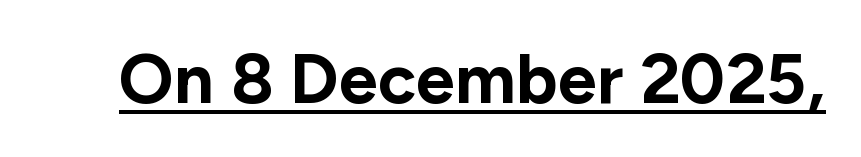
The rendering keeps characters at their native spacing. The rendered words wear a rule along their underside. Look at the bottom of the vertical strokes: they stop flat, with no serifs. Strong, thick strokes mark this as bold type. Do the characters align in a grid? No, the font is proportional.
